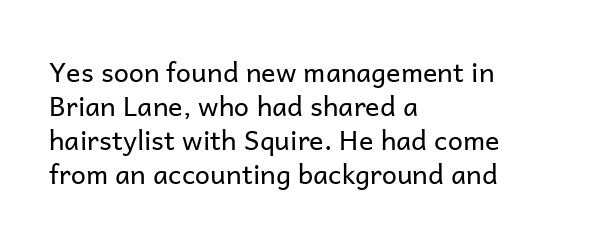
{"italic": "no", "bold": "no", "underline": "no", "align": "left", "line_spacing": "normal", "line_spacing_ratio": 1.26, "letter_spacing": "normal", "letter_spacing_em": 0.0, "glyph_px": 27}
